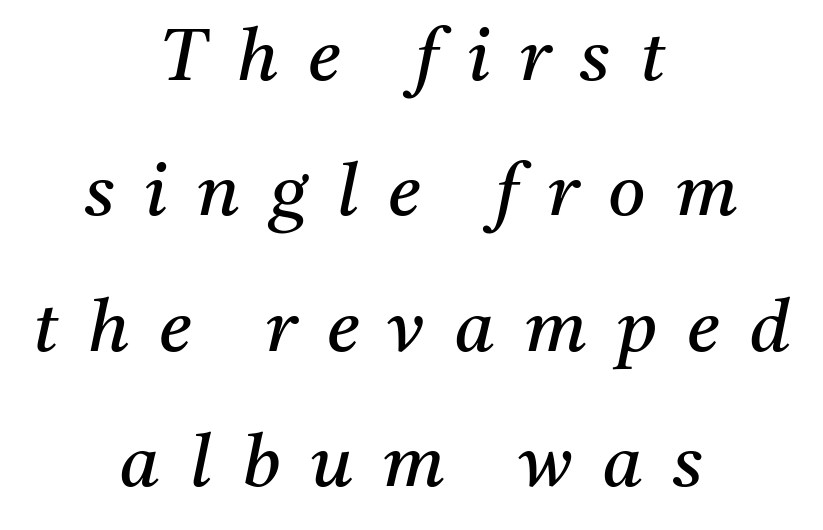
{"serif": "yes", "italic": "yes", "lean": "right", "slant_degrees": 11, "bold": "no", "weight": "regular", "width": "normal", "stroke_contrast": "medium", "x_height": "medium", "monospaced": "no", "underline": "no", "align": "center", "line_spacing_ratio": 1.88, "letter_spacing": "wide", "letter_spacing_em": 0.42, "glyph_px": 72}
